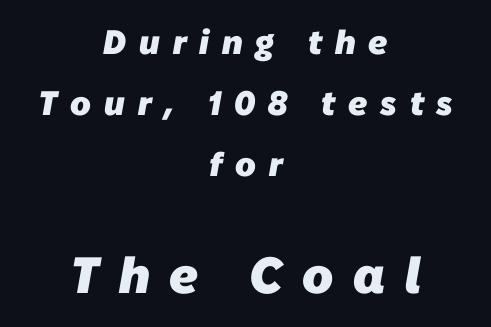
Scale increases going downward across the two blocks. These lines are rendered in a variable-pitch font. The strokes are fattened all the way to bold. You could only call the tracking loose — the letters float apart.
